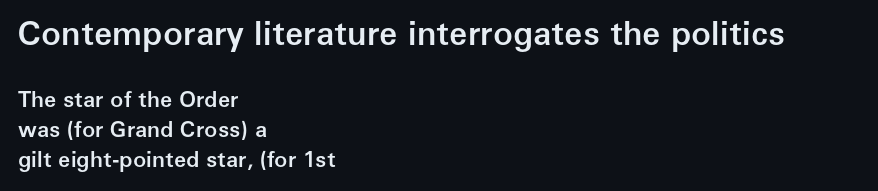
This sample has the flowing, uneven cadence of proportional lettering. The characters look somewhat weighty, a semibold short of true bold. If you drew a line through each stem, it would be perfectly vertical. Compared with typical paragraphs, the rows here are spaced about the same. Of the two passages, the one on top uses the larger point size. Does the copy run flush right? No — it runs flush left.
